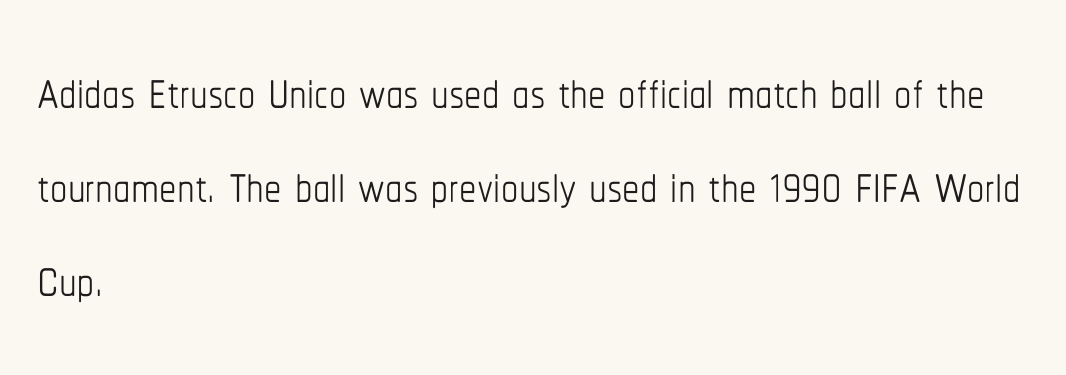
Q: Is the text bold? A: No.
Q: Is the text italic (slanted)? A: No, it is upright.
Q: Is the text underlined? A: No.
Q: How is the paragraph aligned? A: Left-aligned.
Q: Is the spacing between letters normal or unusually wide? A: Normal.
Q: Is the spacing between lines tight, normal or loose? A: Normal.
Q: Width (condensed, normal, or wide)? A: Condensed.
Q: Stroke contrast? A: Low.
Q: x-height? A: Medium.
Q: Monospaced? A: No.
